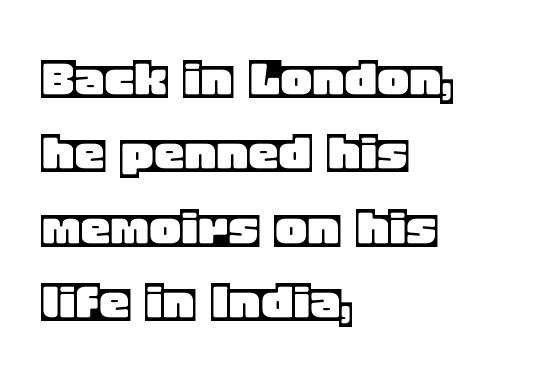
These lines keep a tight, regular rhythm from letter to letter. The font's upright variant was chosen for this text. Here the designer chose a conventional face with non-uniform glyph widths. Horizontally, the lines are justified to the leading edge only. Beneath every word, the page is bare.
